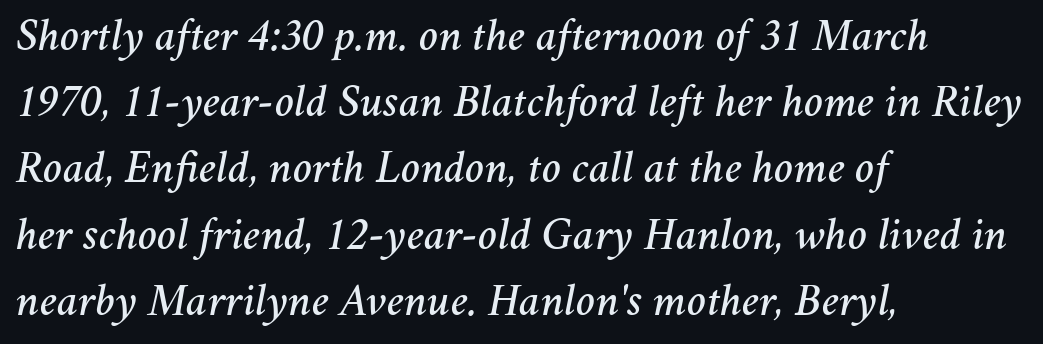
Slant detected: the letters are inclined. Think of a printed novel: that variable character pitch is what you see here. Regular leading. Each word holds together tightly as a unit, with standard inter-letter gaps. The paragraph shown leans on its left margin. Underline: absent.
